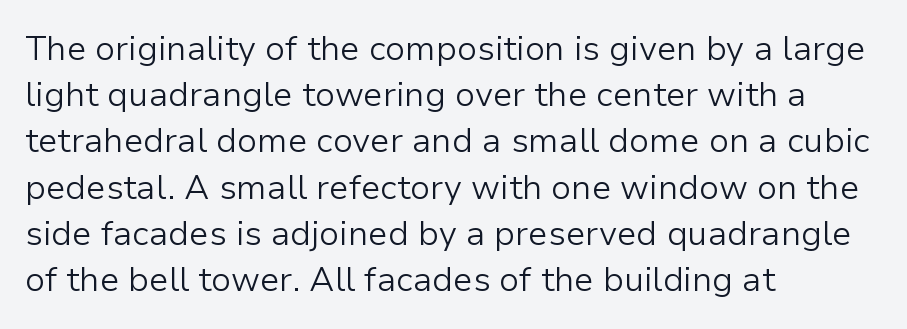
{"serif": "no", "italic": "no", "bold": "no", "weight": "light", "width": "normal", "stroke_contrast": "low", "x_height": "medium", "monospaced": "no", "underline": "no", "align": "left", "line_spacing": "normal", "line_spacing_ratio": 1.36, "letter_spacing": "normal", "letter_spacing_em": 0.0, "glyph_px": 34}
